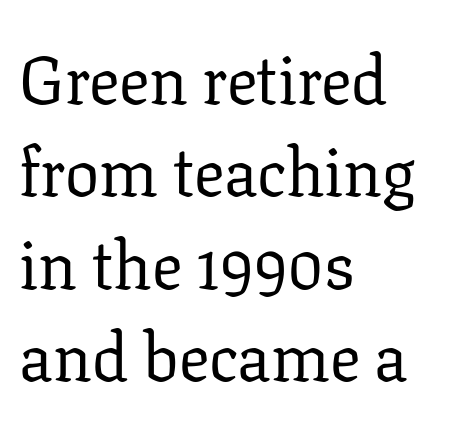
The image shows 68 px regular-weight serif type, upright; set left-aligned, normal line spacing (1.36x), normal letter spacing, not underlined; low stroke contrast and a medium x-height.
